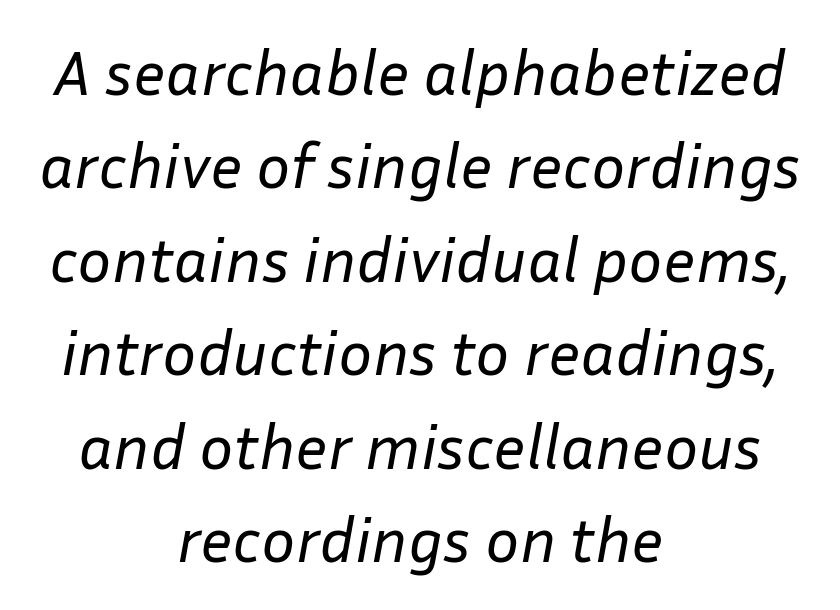
The image shows 64 px regular-weight type, italic (leaning right); set centered, normal line spacing (1.46x), normal letter spacing, not underlined; low stroke contrast and a medium x-height.
